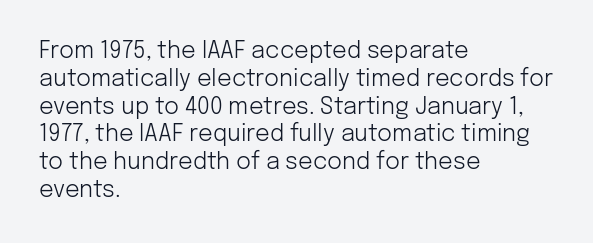
Q: Is the text bold? A: No.
Q: Is the text italic (slanted)? A: No, it is upright.
Q: Is the text underlined? A: No.
Q: How is the paragraph aligned? A: Left-aligned.
Q: Is the spacing between letters normal or unusually wide? A: Normal.
